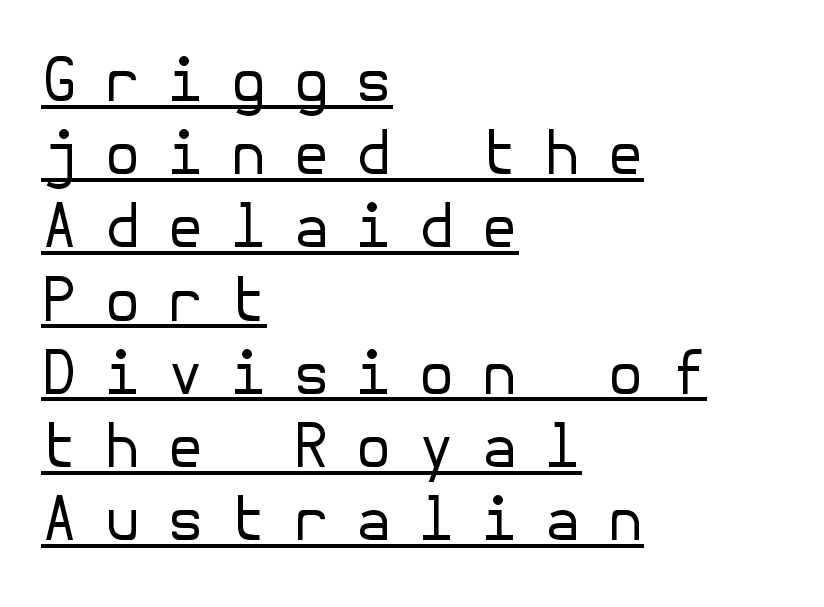
{"serif": "no", "italic": "no", "bold": "no", "weight": "regular", "width": "normal", "stroke_contrast": "low", "x_height": "medium", "underline": "yes", "align": "left", "line_spacing_ratio": 1.22, "letter_spacing": "wide", "letter_spacing_em": 0.43, "glyph_px": 60}
